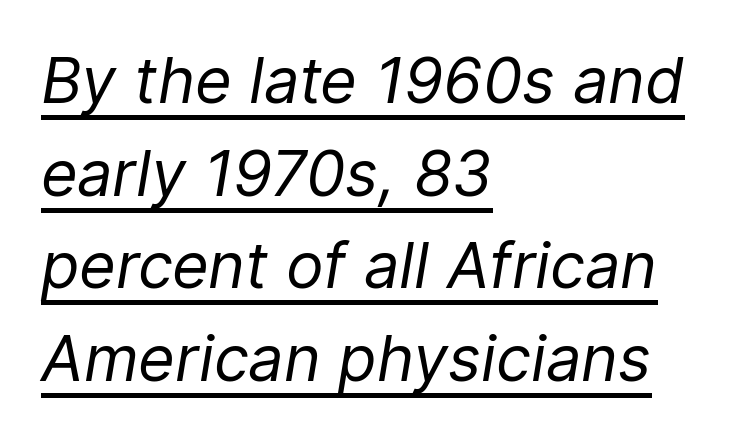
The image shows 63 px regular-weight type, italic (leaning right); set left-aligned, normal line spacing (1.47x), normal letter spacing, underlined; low stroke contrast and a medium x-height.
